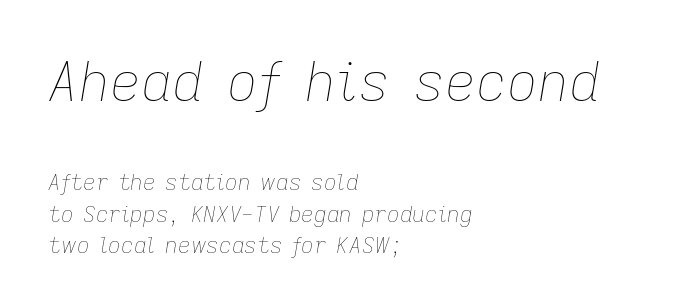
Q: Is the text bold? A: No.
Q: Is the text italic (slanted)? A: Yes, it leans right by about 9 degrees.
Q: Is the text underlined? A: No.
Q: How is the paragraph aligned? A: Left-aligned.
Q: Is the spacing between letters normal or unusually wide? A: Normal.
Q: Is the spacing between lines tight, normal or loose? A: Normal.
Q: Which block of text is set in a larger size, the first (top) or the second (bottom)? A: The first (top) one.
Q: Width (condensed, normal, or wide)? A: Normal.
Q: Stroke contrast? A: Low.
Q: x-height? A: Medium.
Q: Monospaced? A: No.
